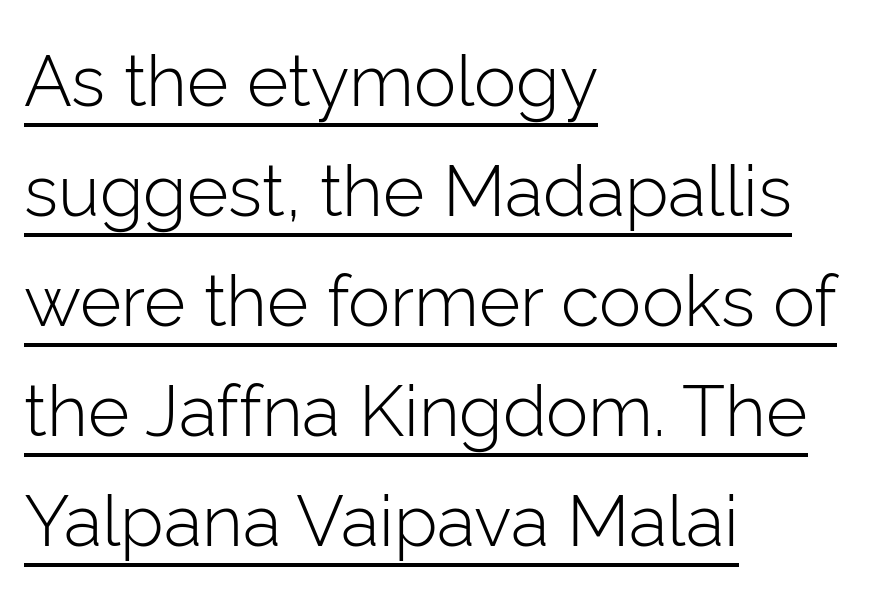
The image shows 71 px light sans-serif type, upright; set left-aligned, normal line spacing (1.55x), normal letter spacing, underlined; low stroke contrast and a medium x-height.
